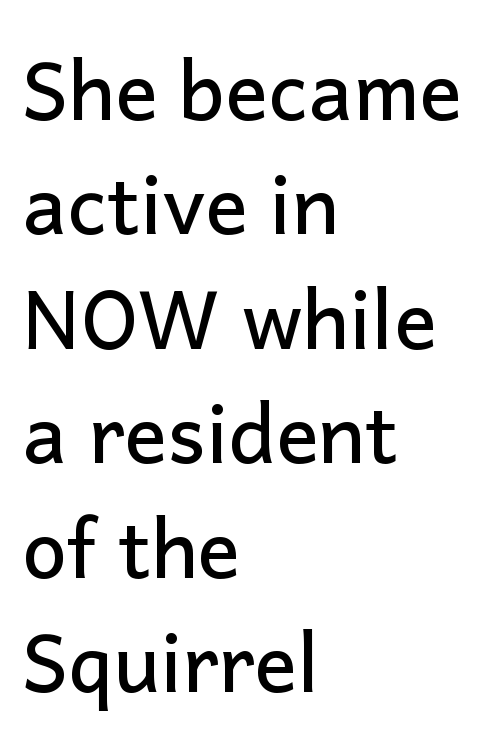
Q: Is the text italic (slanted)? A: No, it is upright.
Q: Is the typeface a serif or a sans-serif typeface? A: Sans-serif.
Q: Is the text underlined? A: No.
Q: How is the paragraph aligned? A: Left-aligned.
Q: Is the spacing between letters normal or unusually wide? A: Normal.
Q: Is the spacing between lines tight, normal or loose? A: Normal.
Q: Width (condensed, normal, or wide)? A: Normal.
Q: Stroke contrast? A: Low.
Q: x-height? A: Medium.
Q: Monospaced? A: No.
